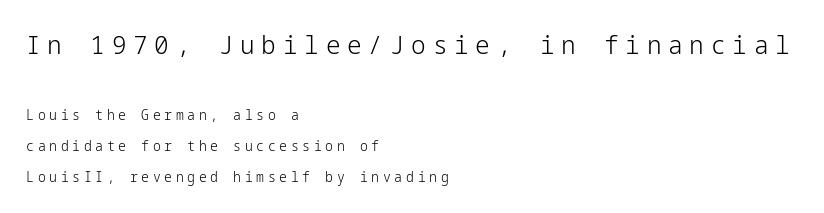
The image shows 26 px text type, upright; set left-aligned, loose line spacing (2.22x), unusually wide letter spacing (+0.26 em), not underlined; the first (top) block is 1.86x larger.
